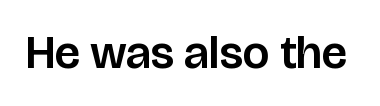
{"serif": "no", "italic": "no", "width": "normal", "stroke_contrast": "low", "x_height": "large", "monospaced": "no", "underline": "no", "letter_spacing": "normal", "letter_spacing_em": 0.0, "glyph_px": 46}
